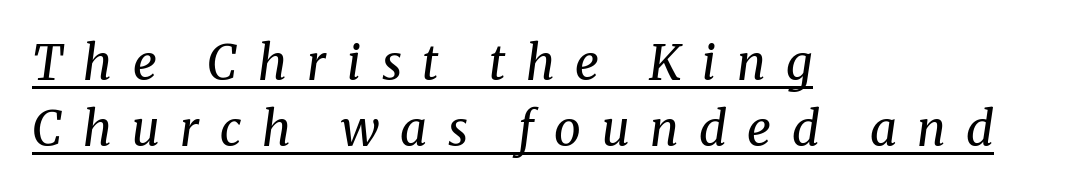
Bold? No — there's no thickening of the strokes. This sample has the flowing, uneven cadence of proportional lettering. Posture: slanted. Observe the serifs anchoring each vertical stroke in this sample.
